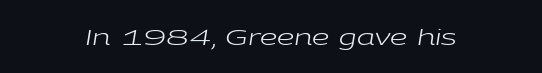
Q: Is the text bold? A: No.
Q: Is the text italic (slanted)? A: Yes, it leans right by about 9 degrees.
Q: Is the text underlined? A: No.
Q: How is the paragraph aligned? A: Centered.
Q: Is the spacing between letters normal or unusually wide? A: Normal.
